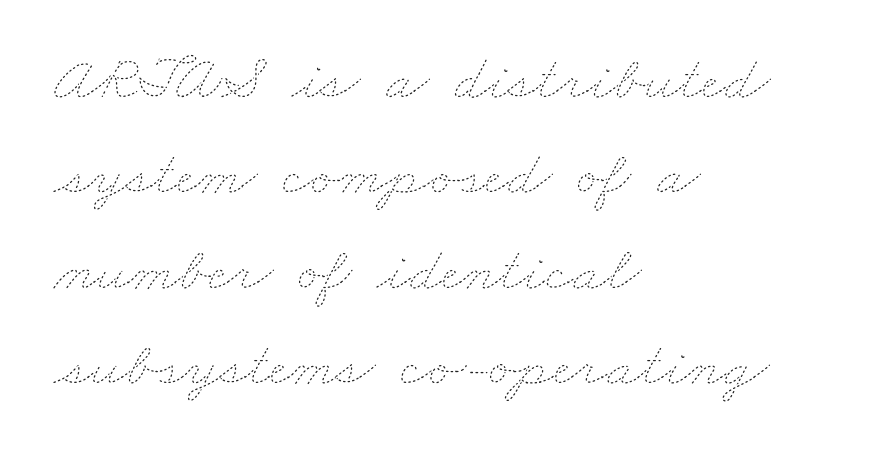
The image shows 64 px thin, wide type; set left-aligned, normal line spacing (1.49x), normal letter spacing, not underlined; low stroke contrast and a small x-height.
